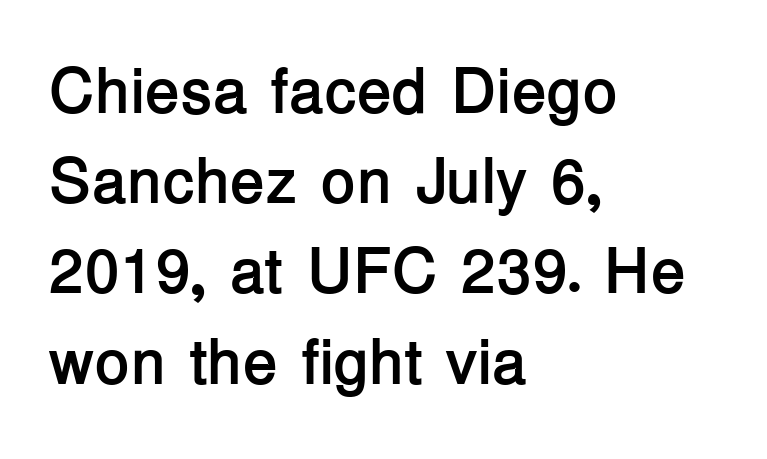
No extra tracking has been applied to these lines. Unlike a traditional serif, this face leaves its strokes unadorned. Quick note: not italic, upright. Quick note: underline off. The rendering uses a moderate line-height, typical for paragraphs. Character widths vary here, with narrow letters taking less room than wide ones.
